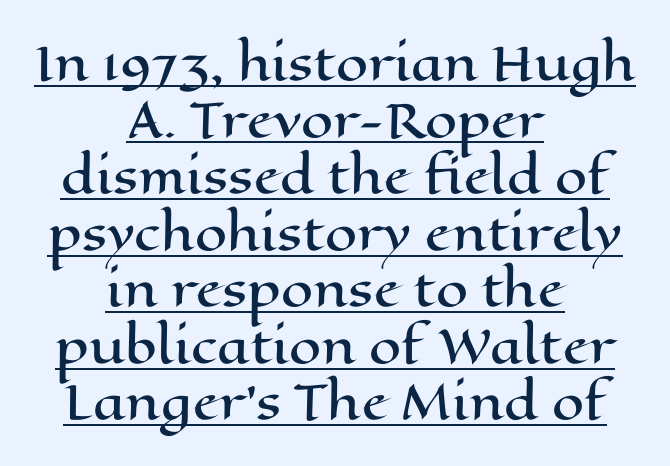
The image shows 46 px wide type, upright; set centered, line spacing 1.23x, normal letter spacing, underlined; high stroke contrast and a medium x-height.
